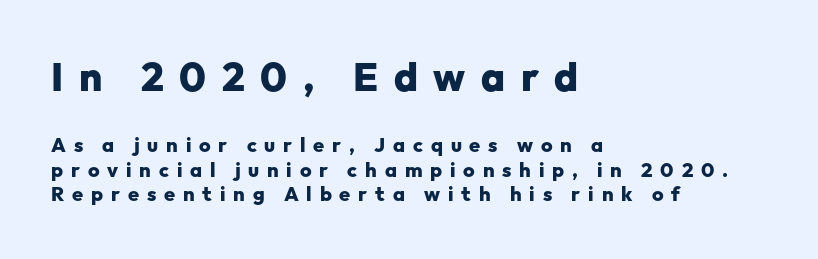
Large over small — that's the arrangement of the two blocks here. All the whitespace from short lines collects on the right. Proportional: the letters do not fall into vertical columns. These lines have a slow, spaced-out rhythm from letter to letter. A typesetter would label this face a sans. A typesetter would mark this as roman, not italic.
